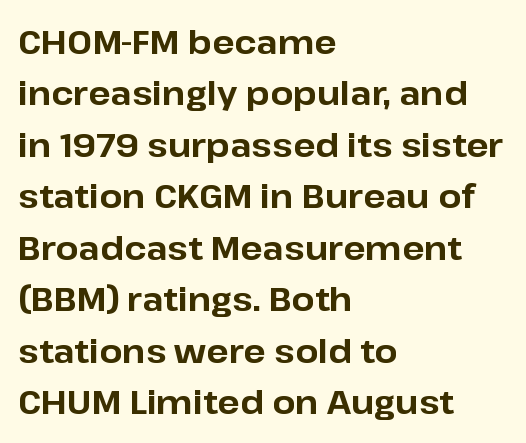
{"serif": "no", "italic": "no", "bold": "yes", "weight": "bold", "width": "normal", "stroke_contrast": "low", "x_height": "medium", "monospaced": "no", "underline": "no", "align": "left", "line_spacing": "normal", "line_spacing_ratio": 1.56, "letter_spacing": "normal", "letter_spacing_em": 0.0, "glyph_px": 33}
